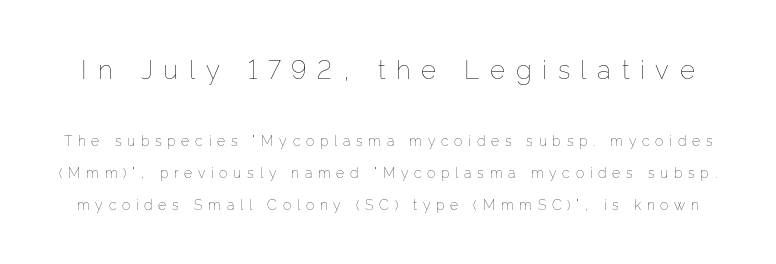
The strip under each line holds only bare page. The block of text is sparse from top to bottom, with ample space between rows. The horizontal fit of the characters is loose and conspicuously gappy. The lettering stays uniformly vertical, giving the passage a roman look. The font sits on the lighter half of the weight spectrum, regular included.
